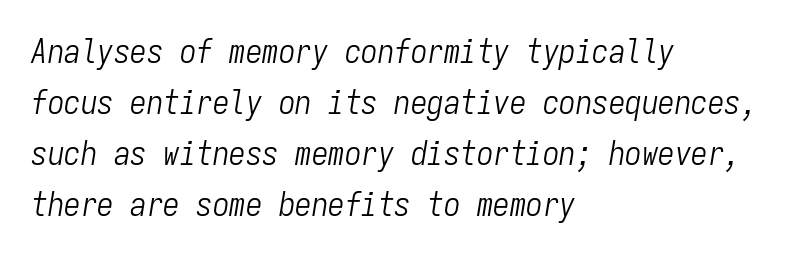
Q: Is the text bold? A: No.
Q: Is the text italic (slanted)? A: Yes, it leans right by about 9 degrees.
Q: Is the text underlined? A: No.
Q: How is the paragraph aligned? A: Left-aligned.
Q: Is the spacing between letters normal or unusually wide? A: Normal.
Q: Is the spacing between lines tight, normal or loose? A: Normal.
Q: Width (condensed, normal, or wide)? A: Condensed.
Q: Stroke contrast? A: Low.
Q: x-height? A: Medium.
Q: Monospaced? A: Yes.
